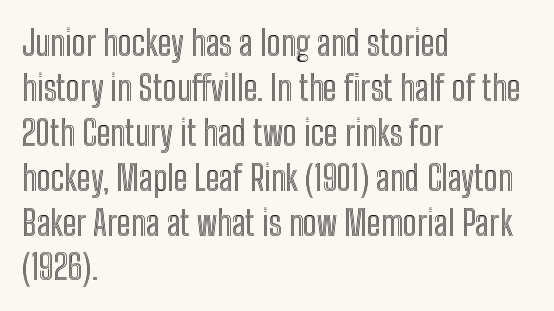
{"italic": "no", "width": "condensed", "x_height": "medium", "monospaced": "no", "underline": "no", "align": "left", "line_spacing": "normal", "line_spacing_ratio": 1.32, "letter_spacing": "normal", "letter_spacing_em": 0.0, "glyph_px": 34}
